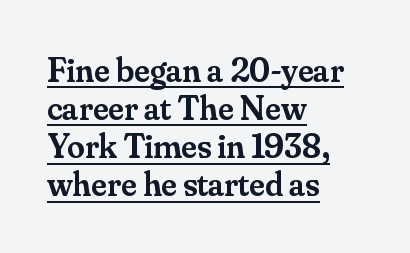
Q: Is the text bold? A: Semi-bold.
Q: Is the text italic (slanted)? A: No, it is upright.
Q: Is the typeface a serif or a sans-serif typeface? A: Serif.
Q: Is the text underlined? A: Yes.
Q: How is the paragraph aligned? A: Left-aligned.
Q: Is the spacing between letters normal or unusually wide? A: Normal.
Q: Is the spacing between lines tight, normal or loose? A: Tight.
Q: Width (condensed, normal, or wide)? A: Normal.
Q: Stroke contrast? A: Medium.
Q: x-height? A: Small.
Q: Monospaced? A: No.
